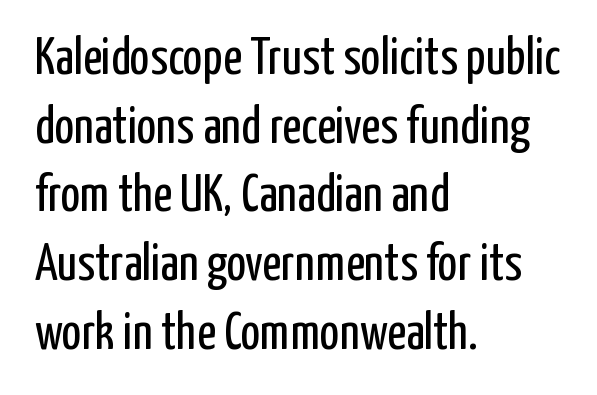
Glyph-to-glyph distance matches everyday printed text. Compared with a typical body face, this is equally light or lighter still. Characters remain perfectly vertical along every line. Note the varied advance widths — an 'i' is clearly narrower than an 'm'. The paragraph shown leans on its left margin. Type style note: lacks serifs.
